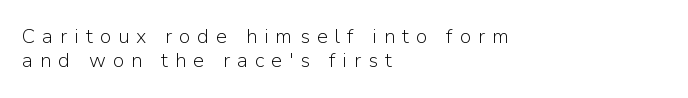
{"italic": "no", "bold": "no", "underline": "no", "align": "left", "line_spacing_ratio": 1.21, "letter_spacing": "wide", "letter_spacing_em": 0.34, "glyph_px": 20}
